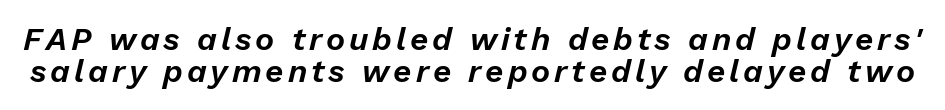
The image shows 32 px text type, italic (leaning right); set tight line spacing (0.99x), not underlined; low stroke contrast and a medium x-height.
